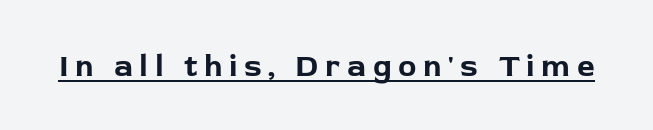
Do the characters align in a grid? No, the font is proportional. There is plenty of visible air inserted between adjacent glyphs. The type sits square on the baseline with zero lean. The designer went with a sans here, leaving each stem footless. The lettering is marked with a stroke running underneath it. Notice how thick the strokes are: this is what a full bold looks like.
